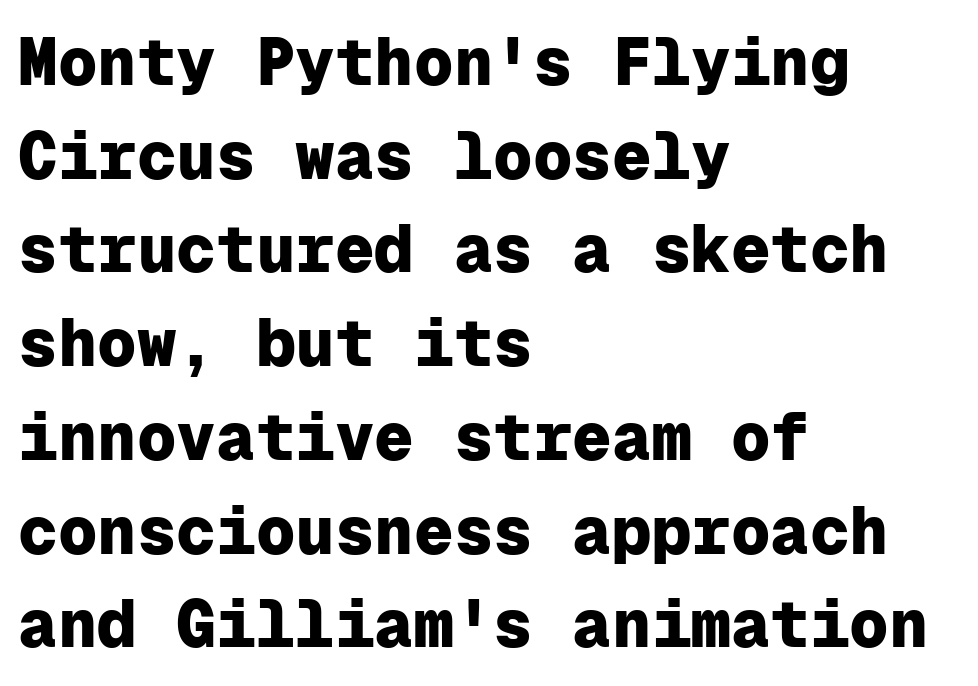
The image shows 66 px heavy sans-serif type, upright, monospaced; set left-aligned, normal line spacing (1.42x), normal letter spacing, not underlined; low stroke contrast and a medium x-height.
